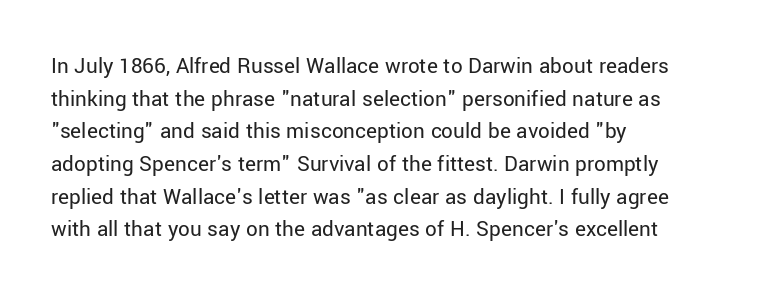
Characters follow at the spacing the type designer built in. The letterforms sit at book weight or below. Rendered with straight, roman letterforms. The rows are spaced the way most documents space them. The strip under each line holds only bare page.
